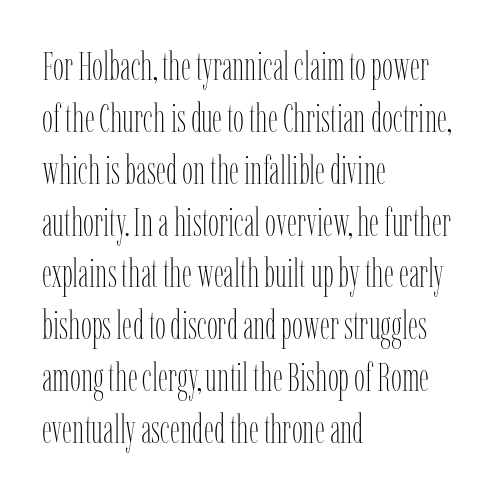
The image shows 39 px thin, condensed type, upright; set left-aligned, normal line spacing (1.33x), normal letter spacing, not underlined; low stroke contrast and a medium x-height.
